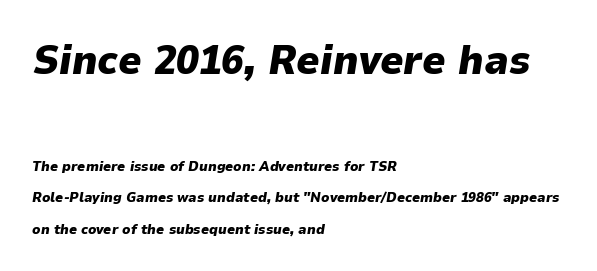
Q: Is the text bold? A: Yes.
Q: Is the text italic (slanted)? A: Yes, it leans right by about 9 degrees.
Q: Is the text underlined? A: No.
Q: How is the paragraph aligned? A: Left-aligned.
Q: Is the spacing between letters normal or unusually wide? A: Normal.
Q: Is the spacing between lines tight, normal or loose? A: Loose.
Q: Which block of text is set in a larger size, the first (top) or the second (bottom)? A: The first (top) one.
Q: Width (condensed, normal, or wide)? A: Normal.
Q: Stroke contrast? A: Low.
Q: x-height? A: Medium.
Q: Monospaced? A: No.
